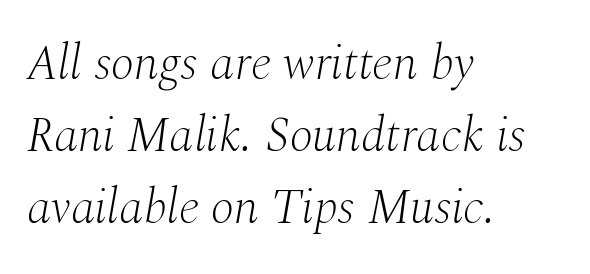
The image shows 49 px light serif type, italic (leaning right); set left-aligned, normal line spacing (1.47x), normal letter spacing, not underlined; medium stroke contrast and a medium x-height.
